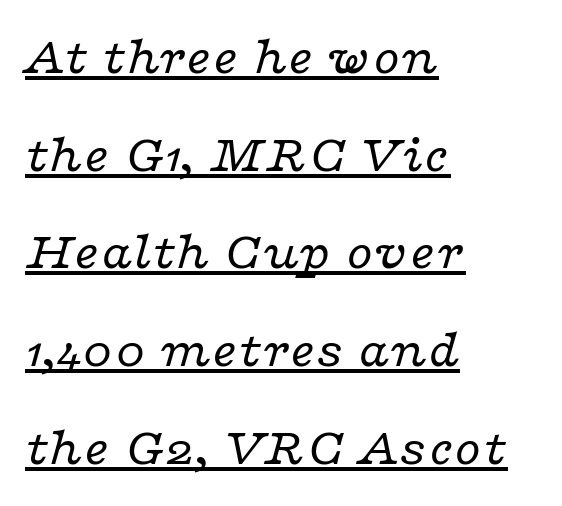
{"serif": "yes", "italic": "yes", "lean": "right", "slant_degrees": 16, "bold": "no", "weight": "regular", "width": "wide", "stroke_contrast": "low", "x_height": "medium", "monospaced": "no", "underline": "yes", "align": "left", "line_spacing_ratio": 1.81, "letter_spacing": "normal", "letter_spacing_em": 0.0, "glyph_px": 54}
